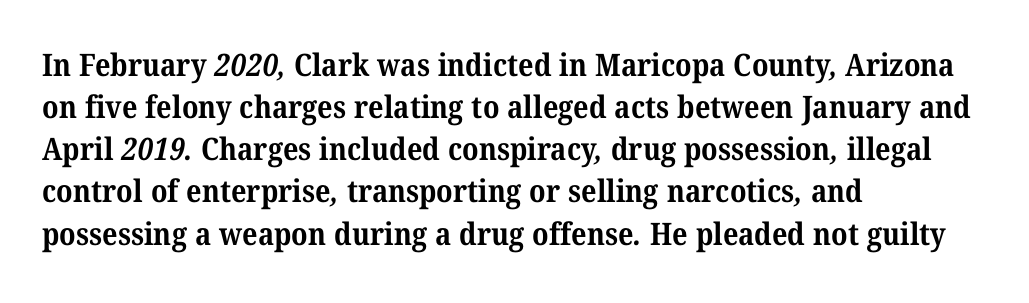
Q: Is the text bold? A: Yes.
Q: Is the typeface a serif or a sans-serif typeface? A: Serif.
Q: Is the text underlined? A: No.
Q: How is the paragraph aligned? A: Left-aligned.
Q: Is the spacing between letters normal or unusually wide? A: Normal.
Q: Is the spacing between lines tight, normal or loose? A: Normal.
Q: Width (condensed, normal, or wide)? A: Normal.
Q: Stroke contrast? A: Medium.
Q: x-height? A: Medium.
Q: Monospaced? A: No.
